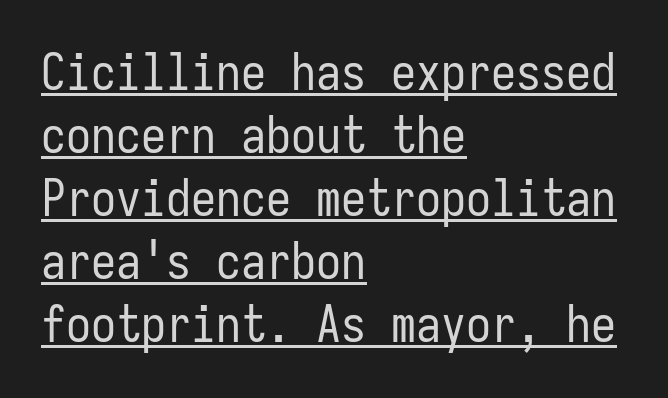
Between one letter and the next there's only the usual sliver of space. Characters remain perfectly vertical along every line. A baseline rule has been typeset under these characters. Letters have the restrained weight of plain body copy at most. These lines are rendered in a fixed-pitch font.
